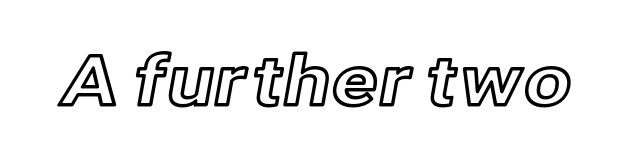
Q: Is the text italic (slanted)? A: Yes.
Q: Is the text underlined? A: No.
Q: Is the spacing between letters normal or unusually wide? A: Normal.
Q: Width (condensed, normal, or wide)? A: Normal.
Q: x-height? A: Medium.
Q: Monospaced? A: No.
